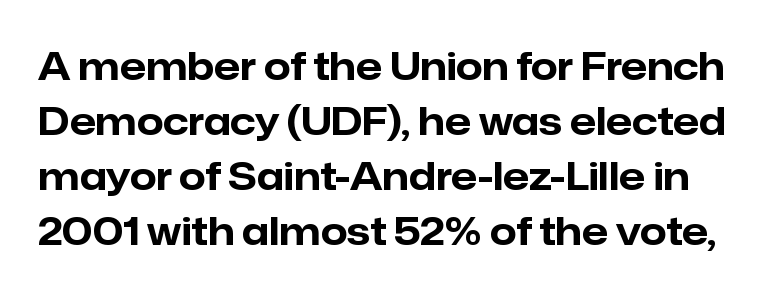
Students, observe: this is what conventionally led text looks like. A dark, heavy texture on the line: the type is bold. Spacing verdict: proportional, widths tailored to each character. Descenders are the only things crossing below the line. Quick note: not italic, upright.
